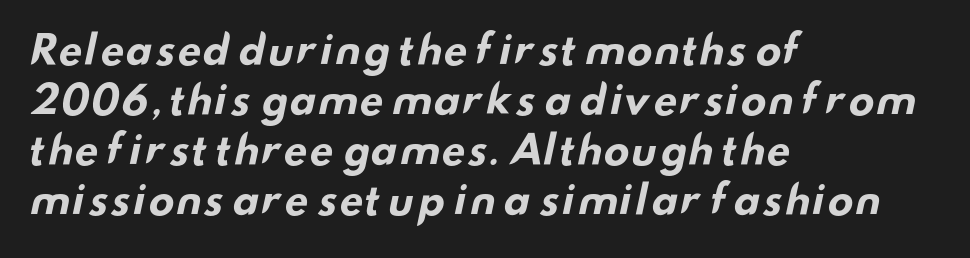
A typesetter would call this proportional, since set widths differ per character. If you drew a ruler down the left edge, every line would touch it. No feet cap the strokes, marking this as sans-serif type. Does extra space separate the letters? No, they use regular spacing. The font is running at its bold setting. If you measured baseline to baseline, you'd find a middling distance.
